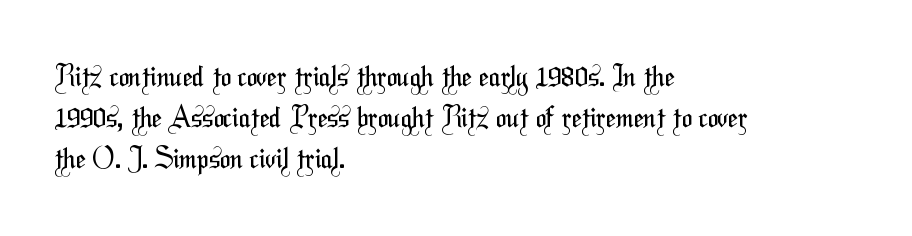
The space directly below the letters is spotless. Stems and bowls with no extra thickness — not bold. In terms of letterform style, serifs are entirely absent. This block has exactly the height ordinary leading produces.
